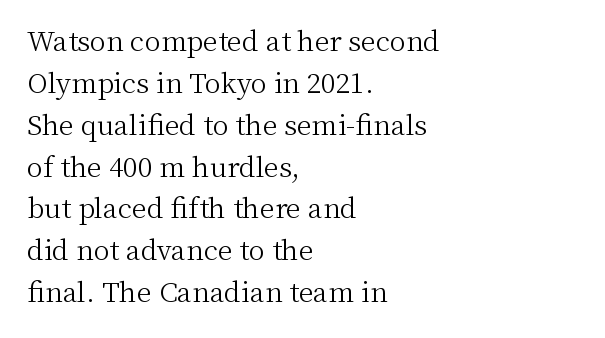
Q: Is the text bold? A: No.
Q: Is the text italic (slanted)? A: No, it is upright.
Q: Is the text underlined? A: No.
Q: How is the paragraph aligned? A: Left-aligned.
Q: Is the spacing between letters normal or unusually wide? A: Normal.
Q: Is the spacing between lines tight, normal or loose? A: Normal.
